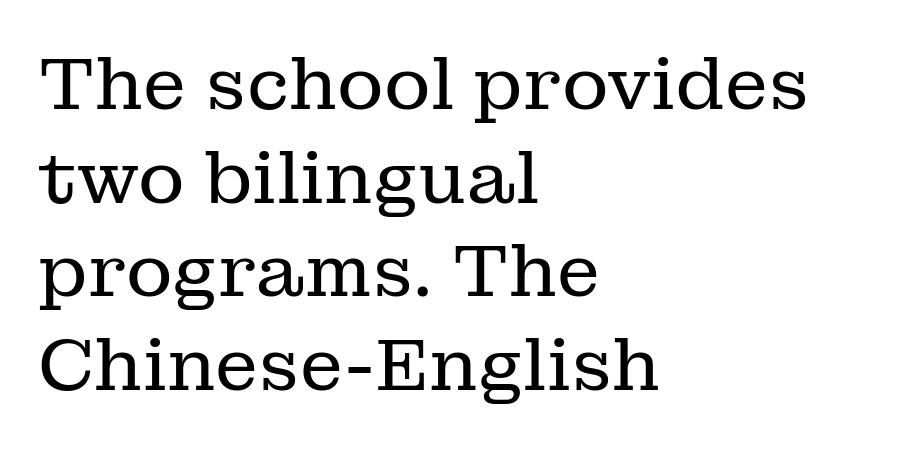
{"serif": "yes", "italic": "no", "bold": "no", "weight": "regular", "width": "normal", "stroke_contrast": "low", "x_height": "medium", "monospaced": "no", "underline": "no", "align": "left", "line_spacing": "normal", "line_spacing_ratio": 1.3, "letter_spacing": "normal", "letter_spacing_em": 0.0, "glyph_px": 72}
